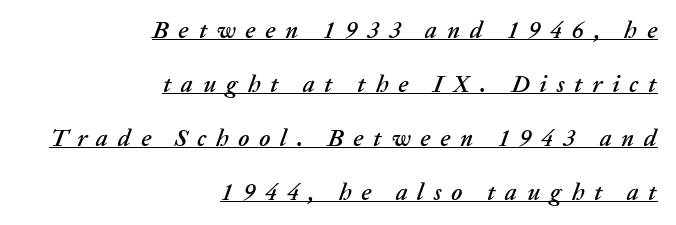
Reading down the block, your eye finds every line finishing at a fixed right position. Airy leading. A rule runs beneath these lines of type. This rendering widens character spacing well past its baseline value. Quick note: italic.
